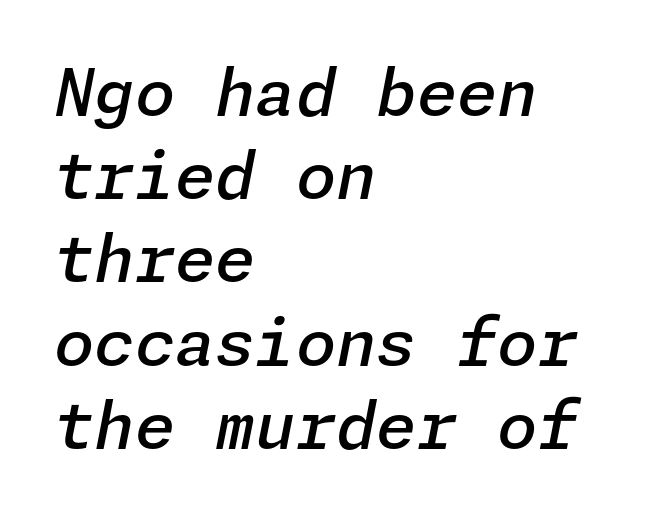
Q: Is the text bold? A: Semi-bold.
Q: Is the text italic (slanted)? A: Yes, it leans right by about 11 degrees.
Q: Is the text underlined? A: No.
Q: How is the paragraph aligned? A: Left-aligned.
Q: Is the spacing between letters normal or unusually wide? A: Normal.
Q: Is the spacing between lines tight, normal or loose? A: Normal.
Q: Width (condensed, normal, or wide)? A: Normal.
Q: Stroke contrast? A: Low.
Q: x-height? A: Medium.
